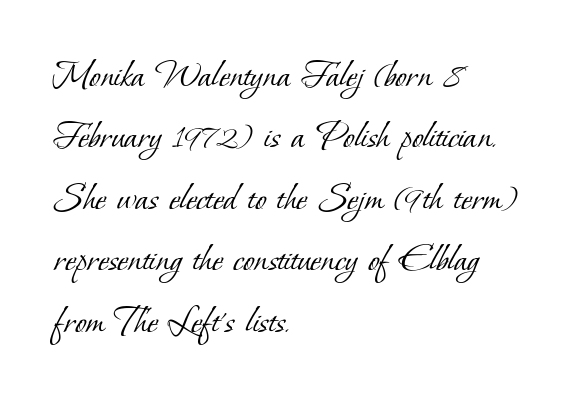
Q: Is the text bold? A: No.
Q: Is the typeface a serif or a sans-serif typeface? A: Serif.
Q: Is the text underlined? A: No.
Q: How is the paragraph aligned? A: Left-aligned.
Q: Is the spacing between letters normal or unusually wide? A: Normal.
Q: Is the spacing between lines tight, normal or loose? A: Normal.
Q: Width (condensed, normal, or wide)? A: Normal.
Q: Stroke contrast? A: Low.
Q: x-height? A: Small.
Q: Monospaced? A: No.
